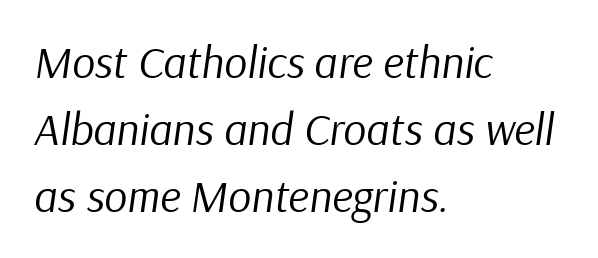
{"italic": "yes", "lean": "right", "slant_degrees": 9, "bold": "no", "weight": "regular", "width": "normal", "stroke_contrast": "low", "x_height": "medium", "monospaced": "no", "underline": "no", "align": "left", "line_spacing": "normal", "line_spacing_ratio": 1.49, "letter_spacing": "normal", "letter_spacing_em": 0.0, "glyph_px": 45}
